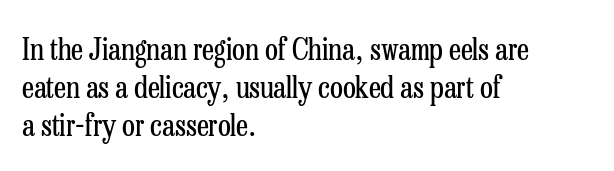
The image shows 30 px regular-weight, condensed serif type, upright; set left-aligned, normal line spacing (1.26x), normal letter spacing, not underlined; low stroke contrast and a medium x-height.
